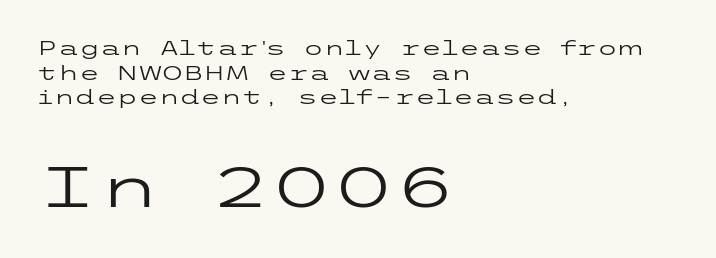
Q: Is the text bold? A: No.
Q: Is the text italic (slanted)? A: No, it is upright.
Q: Is the typeface a serif or a sans-serif typeface? A: Sans-serif.
Q: Is the text underlined? A: No.
Q: How is the paragraph aligned? A: Left-aligned.
Q: Is the spacing between letters normal or unusually wide? A: Normal.
Q: Is the spacing between lines tight, normal or loose? A: Normal.
Q: Which block of text is set in a larger size, the first (top) or the second (bottom)? A: The second (bottom) one.
Q: Width (condensed, normal, or wide)? A: Wide.
Q: Stroke contrast? A: Low.
Q: x-height? A: Medium.
